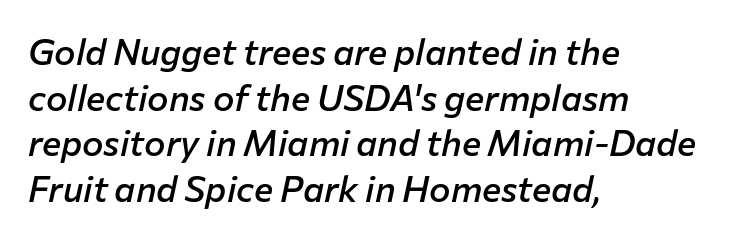
Q: Is the text bold? A: Semi-bold.
Q: Is the text italic (slanted)? A: Yes, it leans right by about 12 degrees.
Q: Is the text underlined? A: No.
Q: How is the paragraph aligned? A: Left-aligned.
Q: Is the spacing between letters normal or unusually wide? A: Normal.
Q: Is the spacing between lines tight, normal or loose? A: Normal.
Q: Width (condensed, normal, or wide)? A: Normal.
Q: Stroke contrast? A: Low.
Q: x-height? A: Medium.
Q: Monospaced? A: No.
